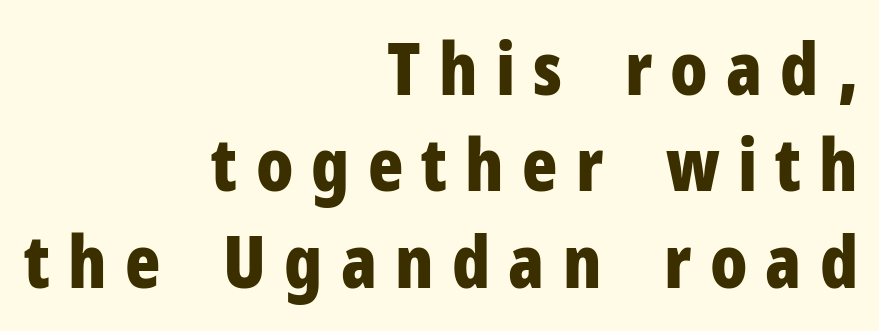
No word sits above an underline. The passage shown has open, widely tracked lettering throughout. Every row of glyphs terminates at an identical x-position on the right. The passage shown is emphatically bold. Are there feet on the stems? There aren't — it's a sans.
